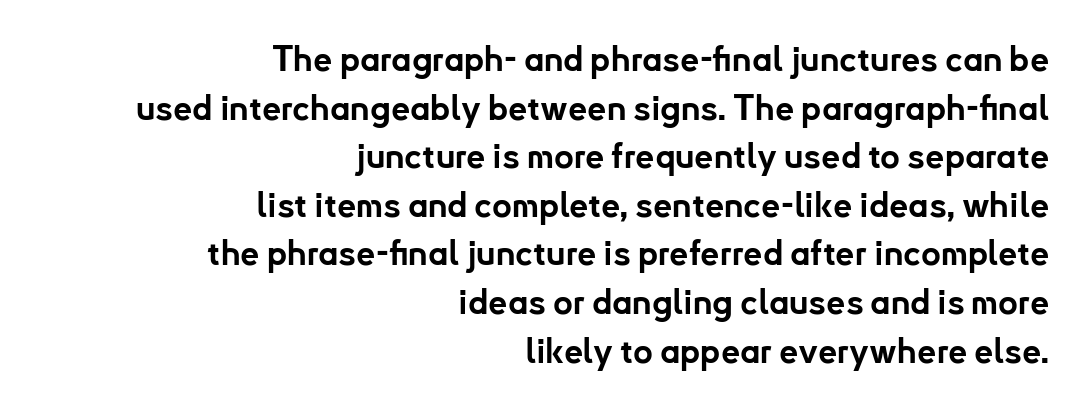
Q: Is the text bold? A: Yes.
Q: Is the text italic (slanted)? A: No, it is upright.
Q: Is the typeface a serif or a sans-serif typeface? A: Sans-serif.
Q: Is the text underlined? A: No.
Q: How is the paragraph aligned? A: Right-aligned.
Q: Is the spacing between letters normal or unusually wide? A: Normal.
Q: Is the spacing between lines tight, normal or loose? A: Normal.
Q: Width (condensed, normal, or wide)? A: Normal.
Q: Stroke contrast? A: Low.
Q: x-height? A: Small.
Q: Monospaced? A: No.
